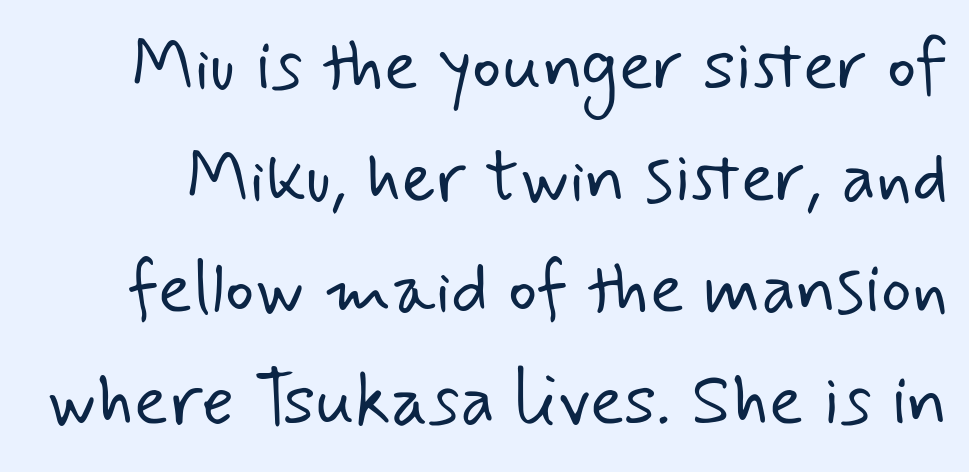
You could call the tracking neutral — neither tight nor loose. This sample has the flowing, uneven cadence of proportional lettering. Leading matches the norm, producing a regular column. Summary of weight: not heavy and not bold. The glyphs in this specimen are sans serif.
